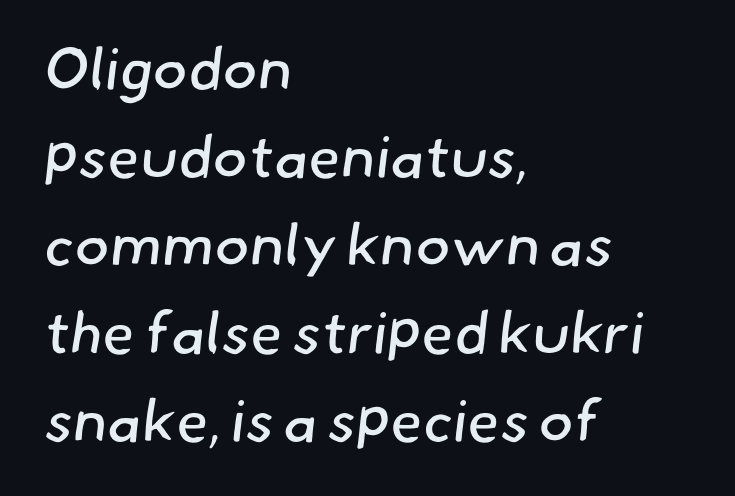
Heaviness? Minimal to ordinary, like unemphasized prose. All the whitespace from short lines collects on the right. Proportional: the letters do not fall into vertical columns. The characters display no serif detailing; their extremities are plain. The designer left line spacing at the default.
